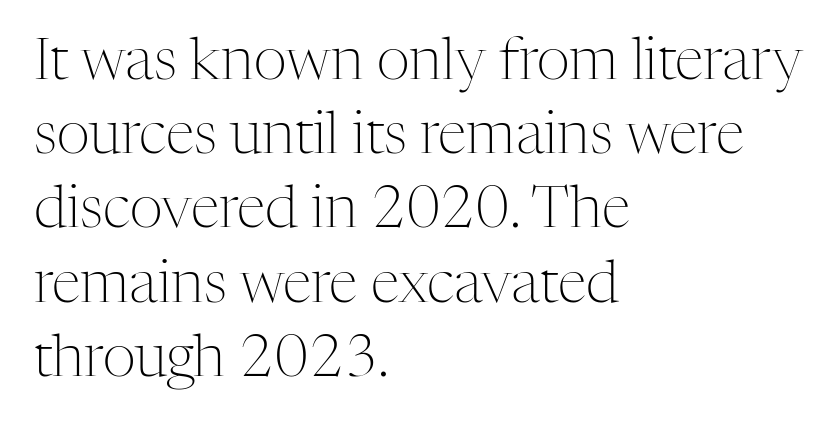
Beneath every word, the page is bare. The block of text has a typical density, with ordinary space between rows. Serif or sans? Serif — the stroke terminals have little feet. Style check: upright.
